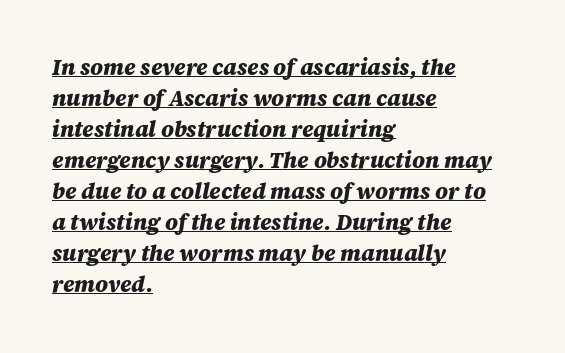
The image shows 22 px bold type, italic (leaning right); set left-aligned, normal line spacing (1.41x), normal letter spacing, underlined.
